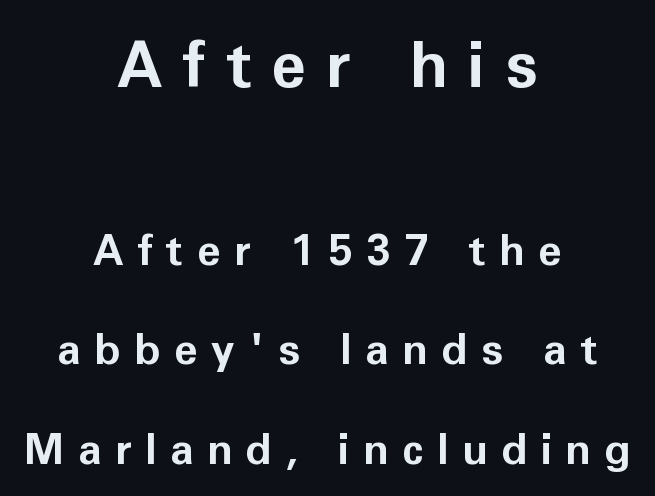
The space directly below the letters is spotless. One glance says open: line gaps are wider than usual. Grotesque or geometric, the face here clearly has no serifs. Honestly, the letter spacing is so wide it's the main thing you notice. Is the block centered? Yes — each line is placed symmetrically about the middle.
